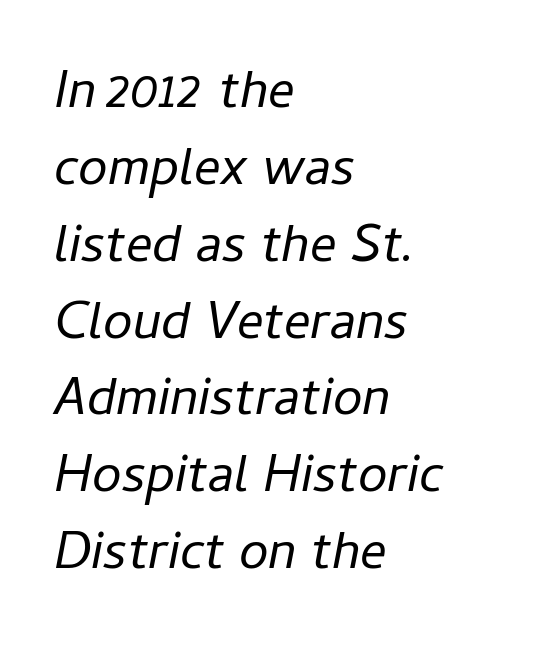
The image shows 53 px regular-weight type, italic (leaning right); set left-aligned, normal line spacing (1.45x), normal letter spacing, not underlined; low stroke contrast and a medium x-height.
